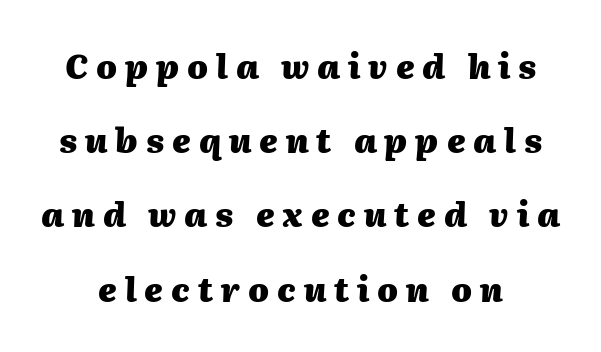
{"italic": "yes", "lean": "right", "slant_degrees": 2, "bold": "yes", "weight": "heavy", "width": "normal", "stroke_contrast": "medium", "x_height": "medium", "monospaced": "no", "underline": "no", "line_spacing": "loose", "line_spacing_ratio": 2.25, "letter_spacing": "wide", "letter_spacing_em": 0.24, "glyph_px": 33}
